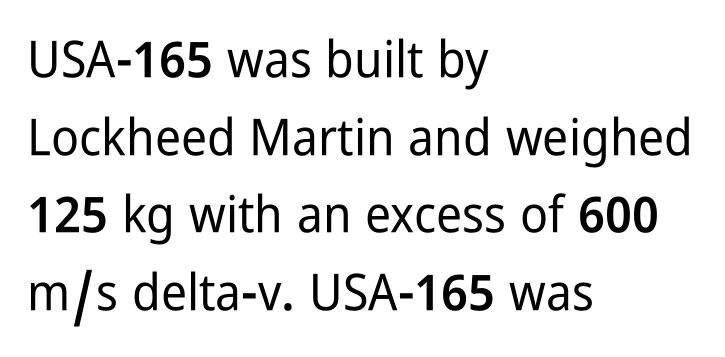
{"serif": "no", "italic": "no", "width": "condensed", "stroke_contrast": "low", "x_height": "medium", "monospaced": "no", "underline": "no", "align": "left", "line_spacing": "normal", "line_spacing_ratio": 1.52, "letter_spacing": "normal", "letter_spacing_em": 0.0, "glyph_px": 51}
